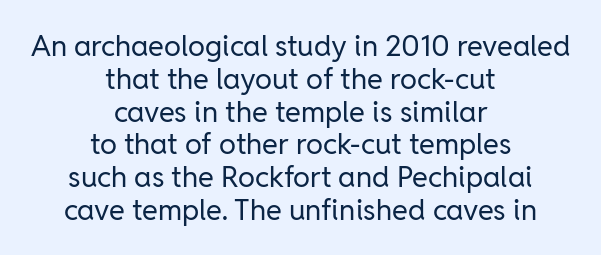
{"serif": "no", "italic": "no", "bold": "no", "weight": "regular", "width": "normal", "stroke_contrast": "low", "x_height": "medium", "monospaced": "no", "underline": "no", "align": "center", "line_spacing": "tight", "line_spacing_ratio": 1.13, "letter_spacing": "normal", "letter_spacing_em": 0.0, "glyph_px": 29}
